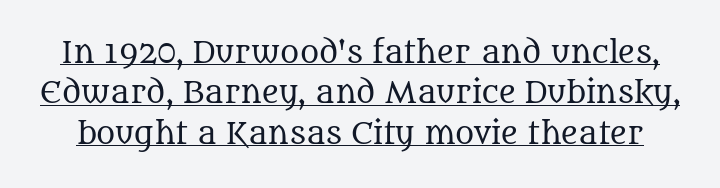
{"serif": "yes", "italic": "no", "bold": "no", "weight": "regular", "width": "normal", "stroke_contrast": "medium", "x_height": "large", "monospaced": "no", "underline": "yes", "line_spacing": "normal", "line_spacing_ratio": 1.39, "letter_spacing": "normal", "letter_spacing_em": 0.0, "glyph_px": 29}
